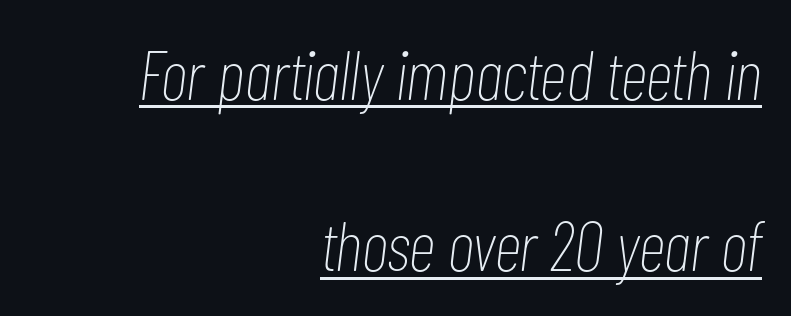
{"italic": "yes", "lean": "right", "slant_degrees": 7, "bold": "no", "weight": "thin", "width": "condensed", "stroke_contrast": "low", "x_height": "medium", "monospaced": "no", "underline": "yes", "align": "right", "line_spacing": "loose", "line_spacing_ratio": 2.45, "letter_spacing": "normal", "letter_spacing_em": 0.0, "glyph_px": 70}
